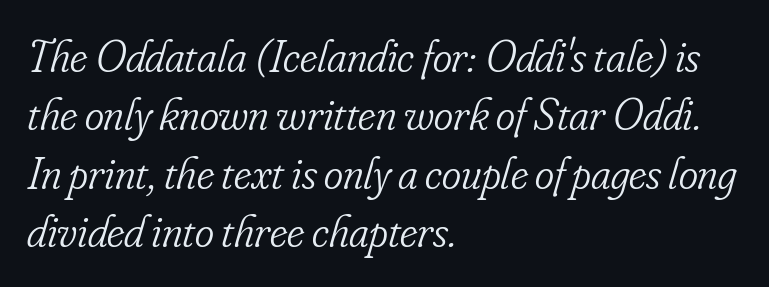
{"serif": "yes", "italic": "yes", "lean": "right", "slant_degrees": 16, "bold": "no", "weight": "light", "width": "condensed", "stroke_contrast": "low", "x_height": "small", "monospaced": "no", "underline": "no", "align": "left", "line_spacing": "normal", "line_spacing_ratio": 1.27, "letter_spacing": "normal", "letter_spacing_em": 0.0, "glyph_px": 46}
